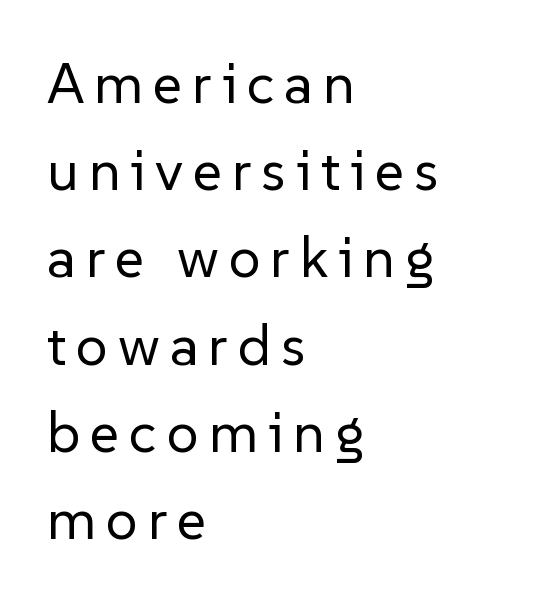
The image shows 57 px regular-weight sans-serif type, upright; set left-aligned, normal line spacing (1.53x), not underlined; low stroke contrast and a medium x-height.
